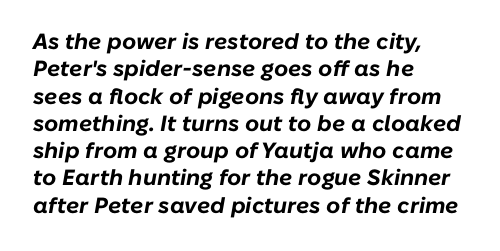
{"italic": "yes", "lean": "right", "slant_degrees": 10, "bold": "yes", "underline": "no", "align": "left", "line_spacing_ratio": 1.24, "letter_spacing": "normal", "letter_spacing_em": 0.0, "glyph_px": 22}
